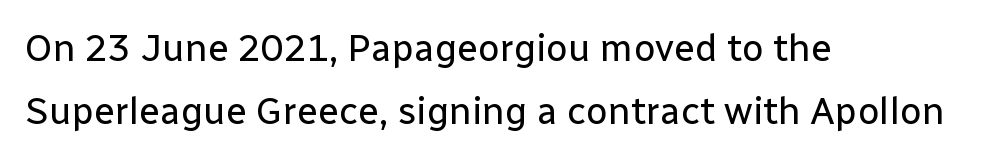
{"serif": "no", "italic": "no", "bold": "no", "weight": "regular", "width": "normal", "stroke_contrast": "low", "x_height": "medium", "monospaced": "no", "underline": "no", "align": "left", "line_spacing": "normal", "line_spacing_ratio": 1.66, "letter_spacing": "normal", "letter_spacing_em": 0.0, "glyph_px": 38}
